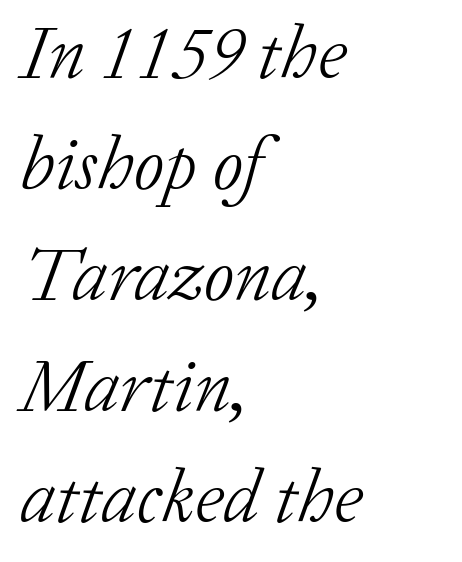
Leading matches the norm, producing a regular column. Caption: standard tracking, unaltered. Is this a fixed-width face? No — the glyphs have proportional, varying widths. Italic: yes, the glyphs are oblique. The space beneath each line is pristine and unruled.
